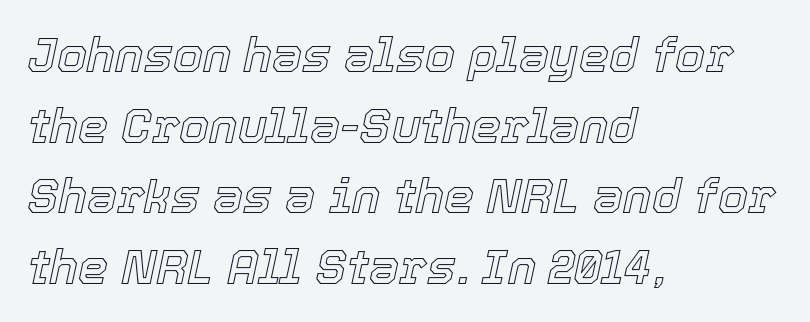
{"italic": "yes", "lean": "right", "slant_degrees": 12, "width": "normal", "x_height": "medium", "monospaced": "no", "underline": "no", "align": "left", "line_spacing": "normal", "line_spacing_ratio": 1.47, "letter_spacing": "normal", "letter_spacing_em": 0.0, "glyph_px": 48}
